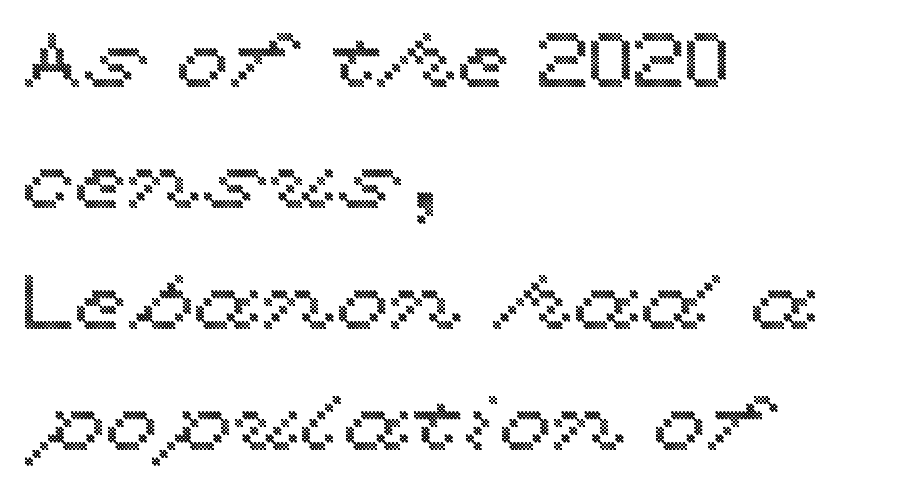
Students, observe: this is what conventionally led text looks like. The letters sit at their default tracking, neither squeezed nor spread. Any mark beneath the type? The region is blank.
